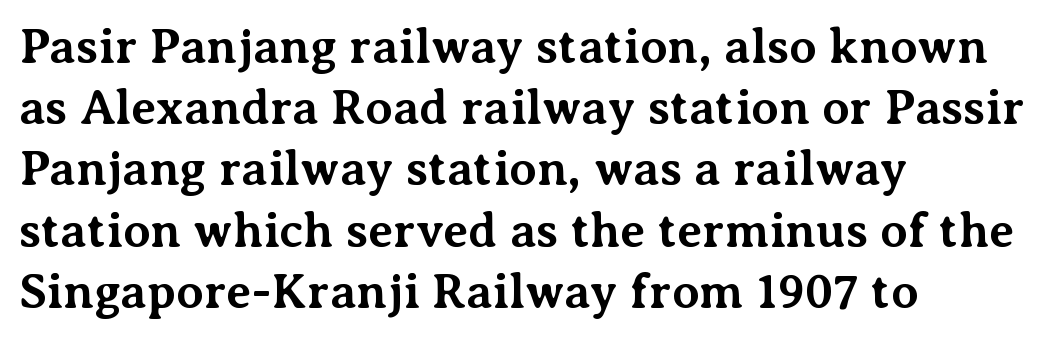
{"serif": "yes", "italic": "no", "bold": "yes", "weight": "bold", "width": "normal", "stroke_contrast": "medium", "x_height": "medium", "monospaced": "no", "underline": "no", "align": "left", "line_spacing": "normal", "line_spacing_ratio": 1.25, "letter_spacing": "normal", "letter_spacing_em": 0.0, "glyph_px": 49}
